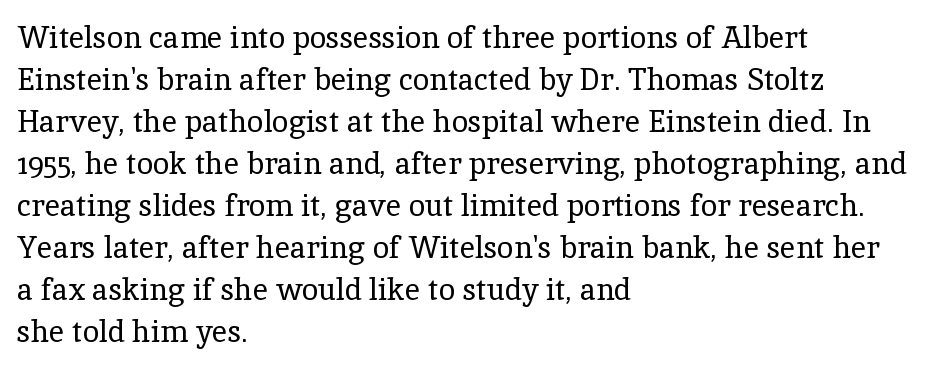
{"serif": "yes", "italic": "no", "bold": "no", "weight": "regular", "width": "normal", "x_height": "medium", "monospaced": "no", "underline": "no", "align": "left", "line_spacing": "normal", "line_spacing_ratio": 1.4, "letter_spacing": "normal", "letter_spacing_em": 0.0, "glyph_px": 30}
